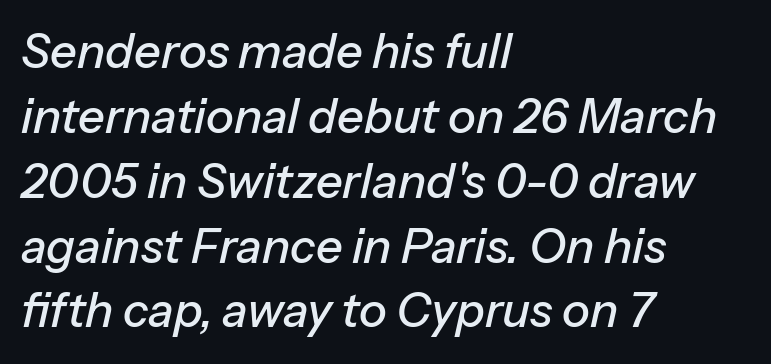
{"italic": "yes", "lean": "right", "slant_degrees": 13, "width": "normal", "stroke_contrast": "low", "x_height": "medium", "monospaced": "no", "underline": "no", "align": "left", "line_spacing": "normal", "line_spacing_ratio": 1.38, "letter_spacing": "normal", "letter_spacing_em": 0.0, "glyph_px": 47}
